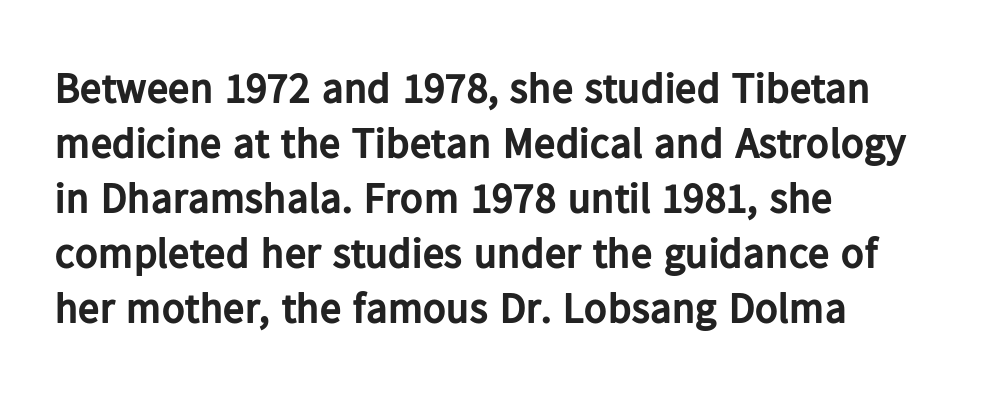
The typesetter chose a ragged-right arrangement here. The rendering uses natural spacing where letterforms have individual widths. Pretty heavy lettering here — definitely bold. The space directly below the letters is spotless. Classification — sans serif.
